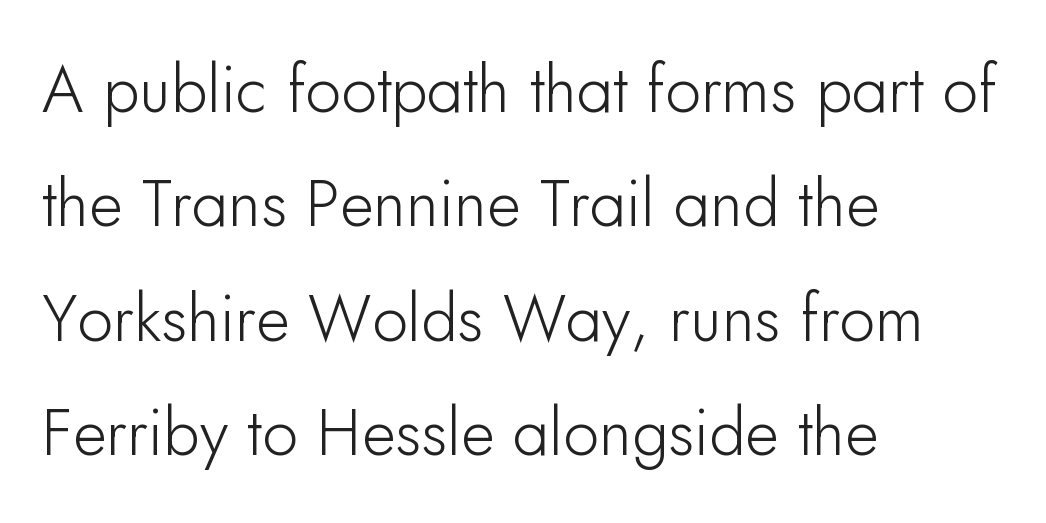
The letters advance in unequal steps, a hallmark of proportional type. This rendering uses left alignment, leaving the right contour irregular. Posture: upright roman. This sample uses plain, unmodified letter spacing. Bare-footed words on every line. The letters carry no serifs — their stems end cleanly without finishing strokes.
